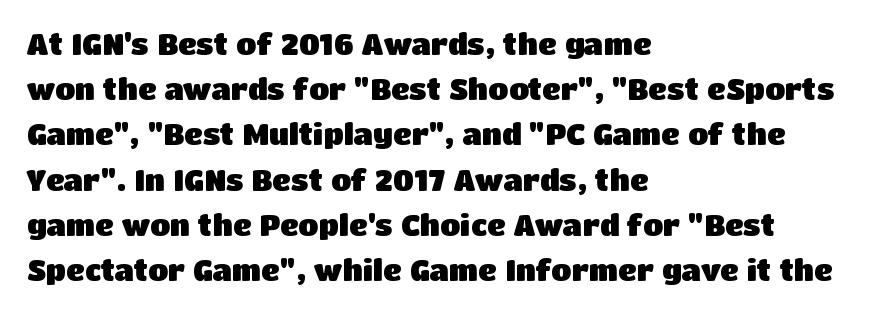
{"serif": "no", "italic": "no", "bold": "yes", "weight": "heavy", "width": "normal", "stroke_contrast": "low", "x_height": "large", "monospaced": "no", "underline": "no", "align": "left", "line_spacing": "normal", "line_spacing_ratio": 1.56, "letter_spacing": "normal", "letter_spacing_em": 0.0, "glyph_px": 29}
